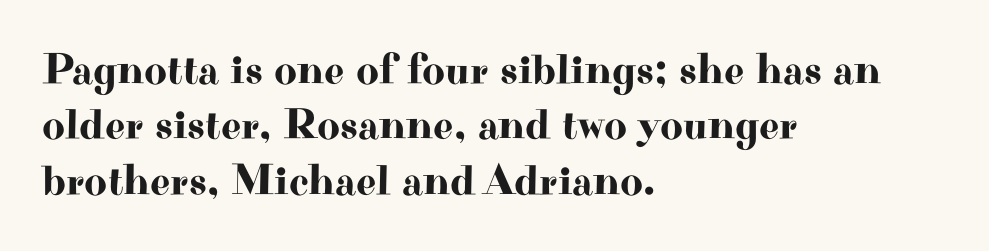
{"serif": "yes", "italic": "no", "width": "wide", "stroke_contrast": "high", "x_height": "small", "monospaced": "no", "underline": "no", "align": "left", "line_spacing": "normal", "line_spacing_ratio": 1.26, "letter_spacing": "normal", "letter_spacing_em": 0.0, "glyph_px": 44}
